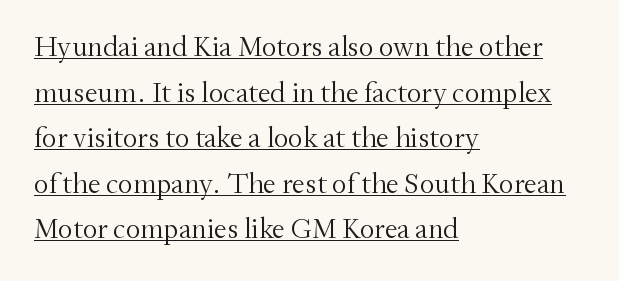
{"serif": "yes", "italic": "no", "bold": "no", "weight": "light", "width": "normal", "stroke_contrast": "medium", "x_height": "small", "monospaced": "no", "underline": "yes", "align": "left", "line_spacing": "normal", "line_spacing_ratio": 1.57, "letter_spacing": "normal", "letter_spacing_em": 0.0, "glyph_px": 29}
